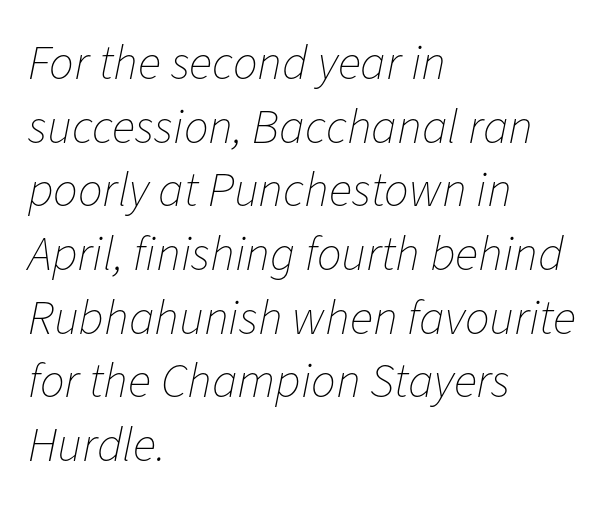
The image shows 49 px thin type, italic (leaning right); set left-aligned, normal line spacing (1.3x), normal letter spacing, not underlined; low stroke contrast and a medium x-height.
